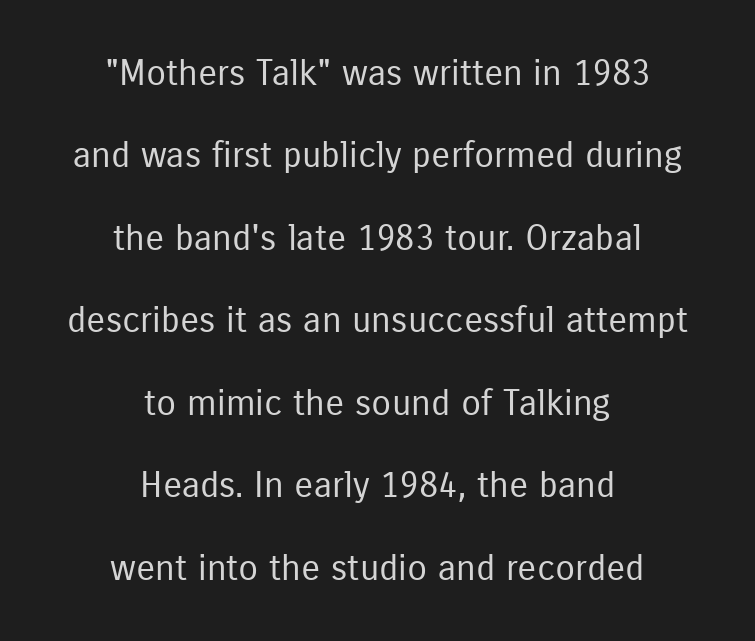
{"serif": "no", "italic": "no", "bold": "no", "weight": "regular", "width": "condensed", "stroke_contrast": "low", "x_height": "medium", "monospaced": "no", "underline": "no", "align": "center", "line_spacing": "loose", "line_spacing_ratio": 2.29, "letter_spacing": "normal", "letter_spacing_em": 0.0, "glyph_px": 36}
